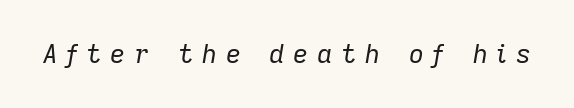
The image shows 26 px text type, italic (leaning right); set unusually wide letter spacing (+0.34 em), not underlined.
